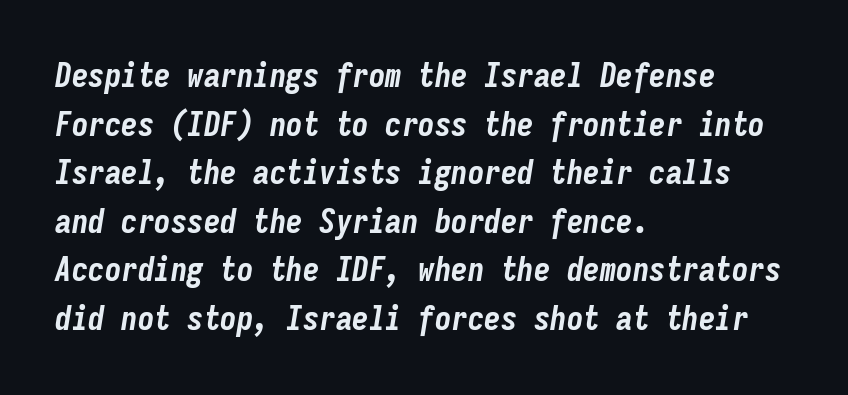
The image shows 33 px bold, condensed type, italic (leaning right), monospaced; set left-aligned, normal line spacing (1.47x), normal letter spacing, not underlined; low stroke contrast and a medium x-height.
